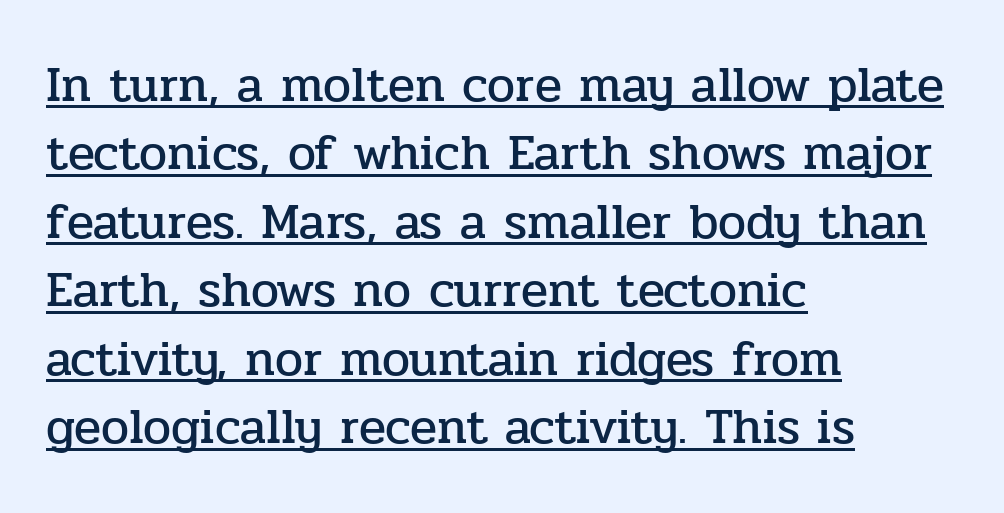
Q: Is the text italic (slanted)? A: No, it is upright.
Q: Is the typeface a serif or a sans-serif typeface? A: Serif.
Q: Is the text underlined? A: Yes.
Q: How is the paragraph aligned? A: Left-aligned.
Q: Is the spacing between letters normal or unusually wide? A: Normal.
Q: Is the spacing between lines tight, normal or loose? A: Normal.
Q: Width (condensed, normal, or wide)? A: Normal.
Q: Stroke contrast? A: Low.
Q: x-height? A: Medium.
Q: Monospaced? A: No.
